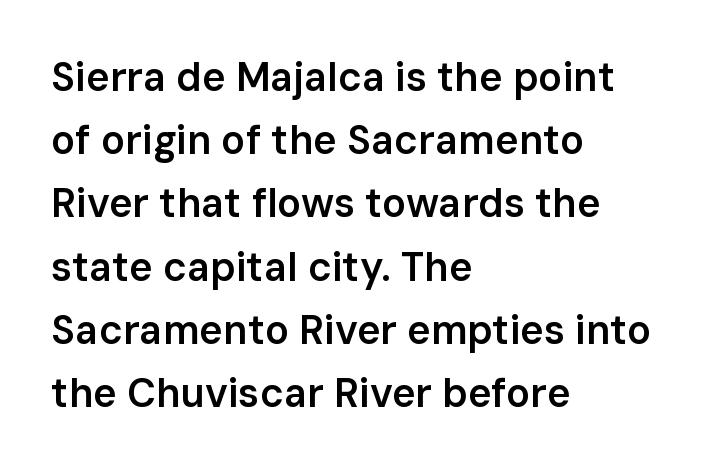
The image shows 40 px semibold sans-serif type, upright; set left-aligned, normal line spacing (1.58x), normal letter spacing, not underlined; low stroke contrast and a medium x-height.
